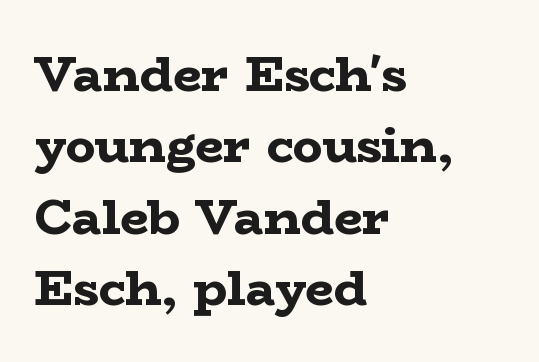
Pretty heavy lettering here — definitely bold. Evenly set lines give the paragraph a standard silhouette. Do the characters align in a grid? No, the font is proportional. Reading down the block, your eye returns to a fixed left position each line.
